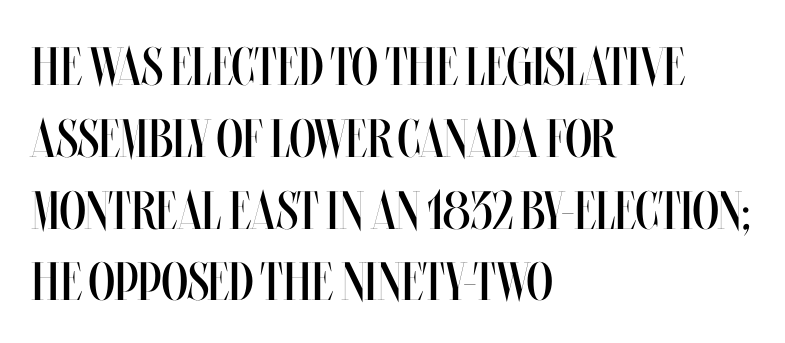
The image shows 54 px regular-weight, condensed type, upright; set left-aligned, normal line spacing (1.33x), normal letter spacing, not underlined; medium stroke contrast and a large x-height.
